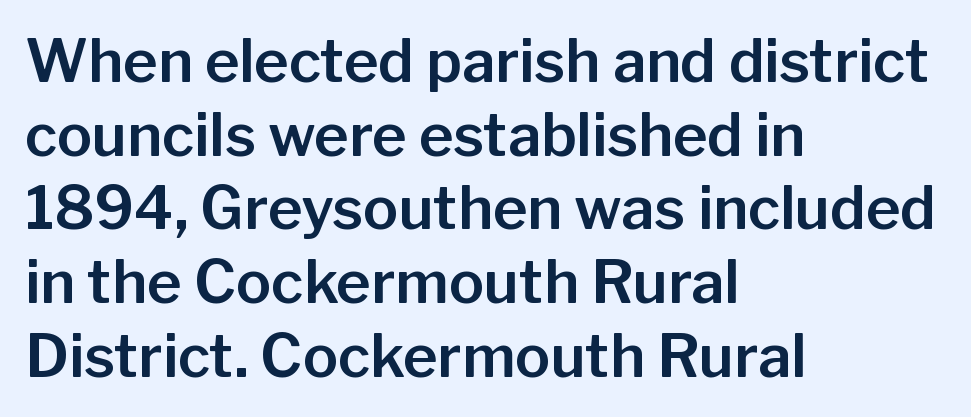
The letters carry no serifs — their stems end cleanly without finishing strokes. The vertical gap from one line to the next is medium. Which margin do the lines hug? The left one — the right edge is uneven. The passage shown is typed in a proportional face where columns would drift. The specimen omits any rule beneath the text block's lines. Nobody touched the tracking dial on this one.
